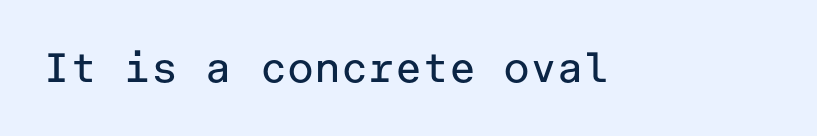
Nothing sits at the stroke ends, so this counts as sans-serif. Anything drawn beneath the words? Only blank space. The passage shown has conventional tracking throughout. Heft: none added — not bold.
